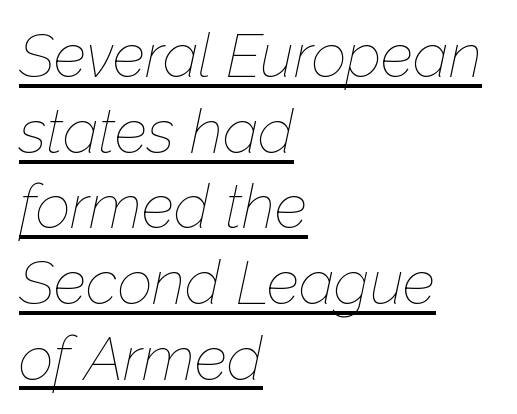
Q: Is the text bold? A: No.
Q: Is the text italic (slanted)? A: Yes, it leans right by about 12 degrees.
Q: Is the text underlined? A: Yes.
Q: How is the paragraph aligned? A: Left-aligned.
Q: Is the spacing between letters normal or unusually wide? A: Normal.
Q: Width (condensed, normal, or wide)? A: Normal.
Q: Stroke contrast? A: Low.
Q: x-height? A: Medium.
Q: Monospaced? A: No.
